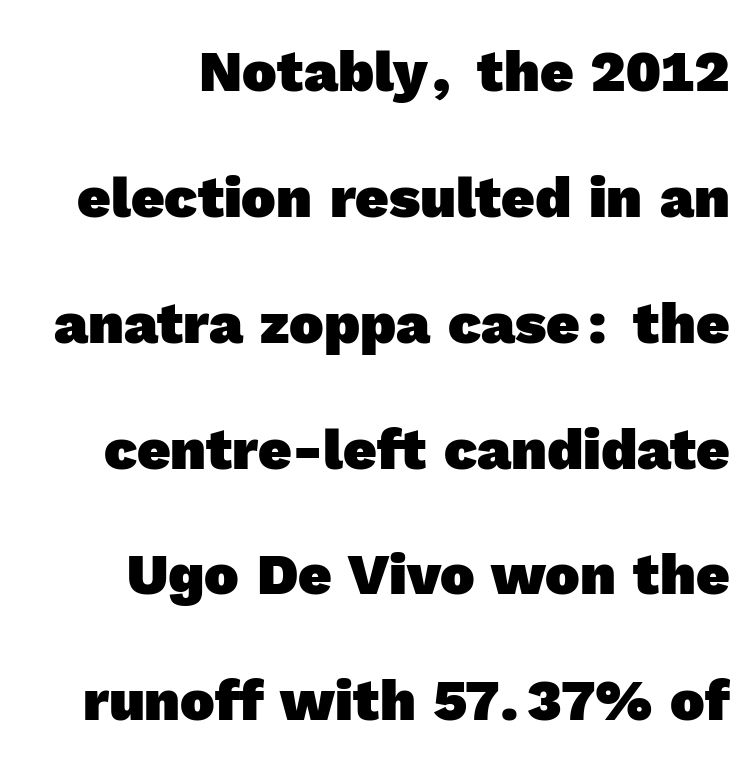
The image shows 58 px heavy sans-serif type; set loose line spacing (2.17x), normal letter spacing, not underlined; a medium x-height.
